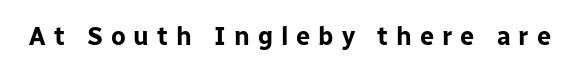
{"italic": "no", "bold": "yes", "underline": "no", "letter_spacing": "wide", "letter_spacing_em": 0.32, "glyph_px": 25}
